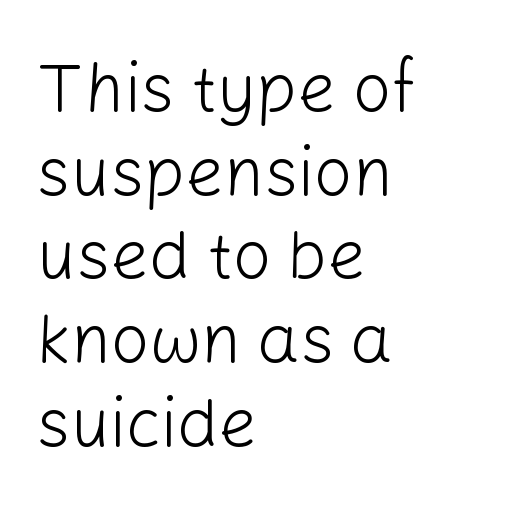
Q: Is the text bold? A: No.
Q: Is the text italic (slanted)? A: No, it is upright.
Q: Is the typeface a serif or a sans-serif typeface? A: Sans-serif.
Q: Is the text underlined? A: No.
Q: How is the paragraph aligned? A: Left-aligned.
Q: Is the spacing between letters normal or unusually wide? A: Normal.
Q: Width (condensed, normal, or wide)? A: Normal.
Q: Stroke contrast? A: Low.
Q: x-height? A: Medium.
Q: Monospaced? A: No.
